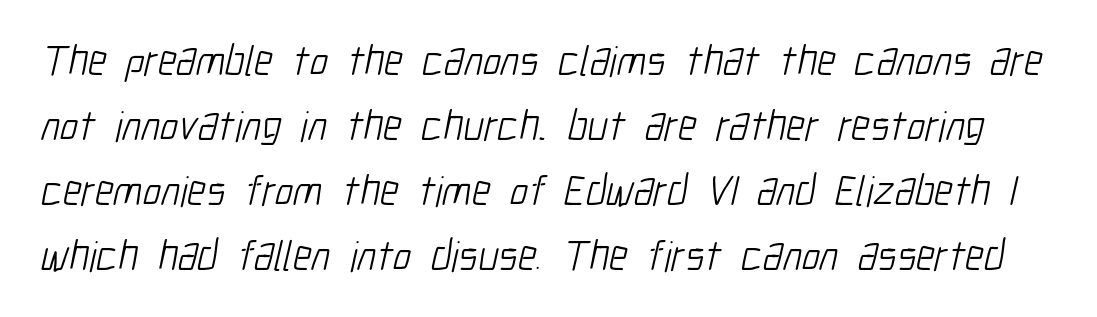
The image shows 43 px light, condensed sans-serif type; set normal line spacing (1.51x), normal letter spacing, not underlined; low stroke contrast and a medium x-height.
